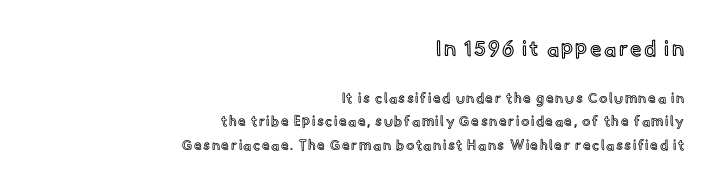
{"italic": "no", "underline": "no", "align": "right", "line_spacing": "normal", "line_spacing_ratio": 1.67, "larger_block": "first", "size_ratio": 1.5, "glyph_px": 21}
